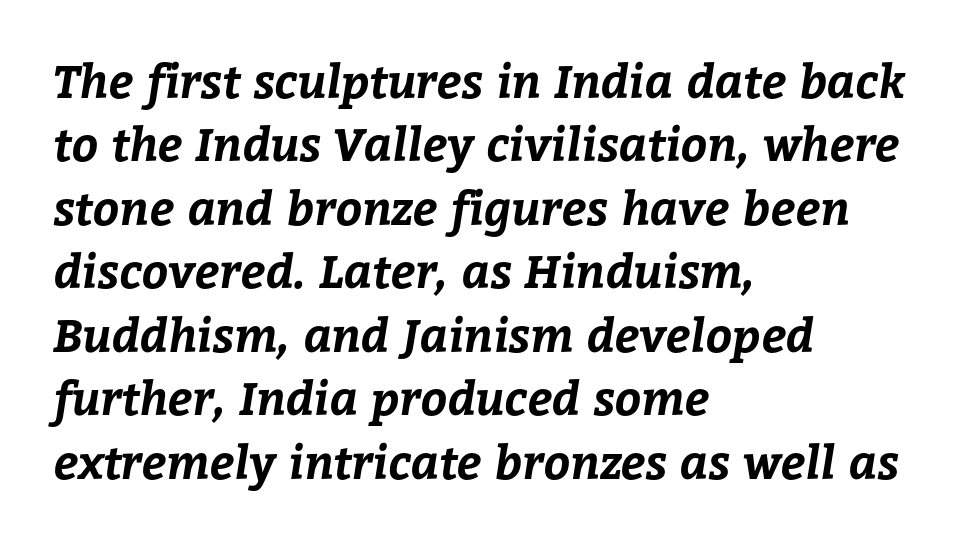
{"bold": "yes", "weight": "bold", "width": "normal", "stroke_contrast": "low", "x_height": "medium", "monospaced": "no", "underline": "no", "align": "left", "line_spacing": "normal", "line_spacing_ratio": 1.38, "letter_spacing": "normal", "letter_spacing_em": 0.0, "glyph_px": 46}
